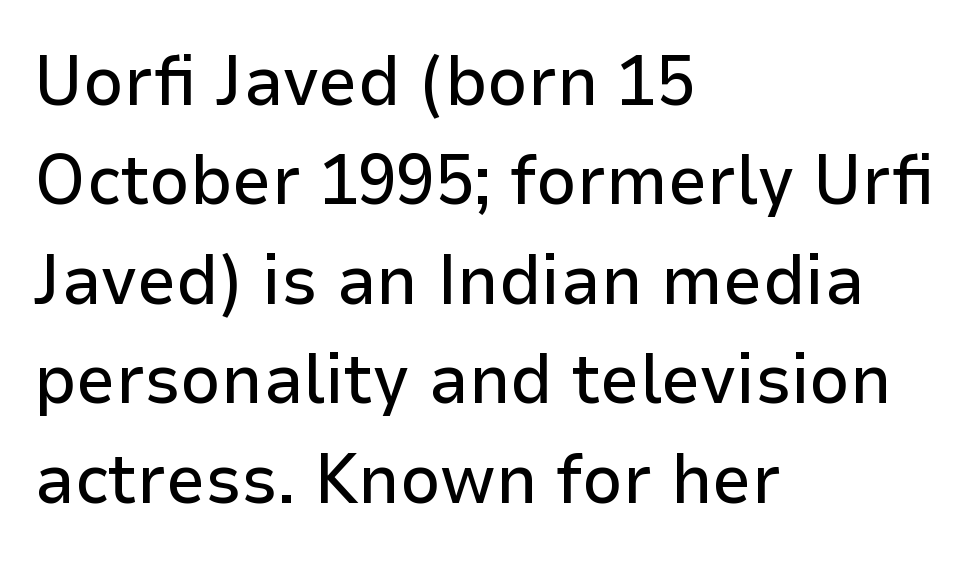
{"serif": "no", "italic": "no", "width": "normal", "stroke_contrast": "low", "x_height": "medium", "monospaced": "no", "underline": "no", "align": "left", "line_spacing": "normal", "line_spacing_ratio": 1.42, "letter_spacing": "normal", "letter_spacing_em": 0.0, "glyph_px": 70}
